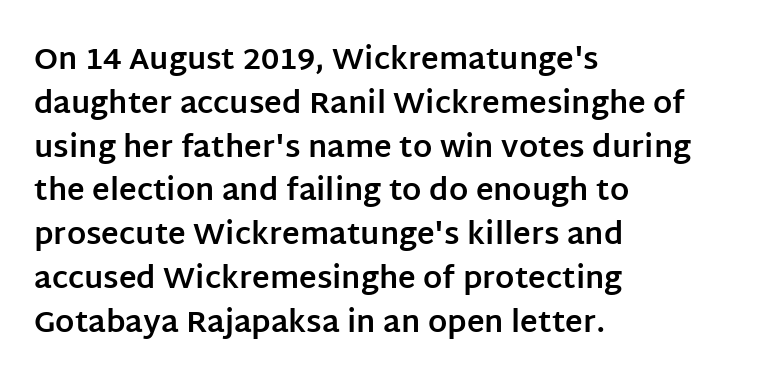
The image shows 30 px bold sans-serif type, upright; set left-aligned, normal line spacing (1.46x), normal letter spacing, not underlined; low stroke contrast and a large x-height.
